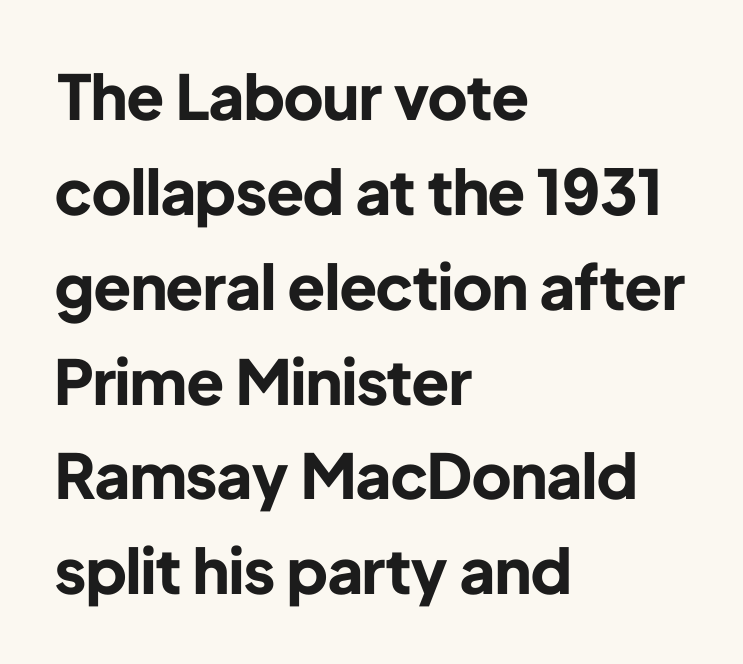
{"serif": "no", "italic": "no", "bold": "yes", "weight": "bold", "width": "normal", "stroke_contrast": "low", "x_height": "medium", "monospaced": "no", "underline": "no", "align": "left", "line_spacing": "normal", "line_spacing_ratio": 1.53, "letter_spacing": "normal", "letter_spacing_em": 0.0, "glyph_px": 62}
